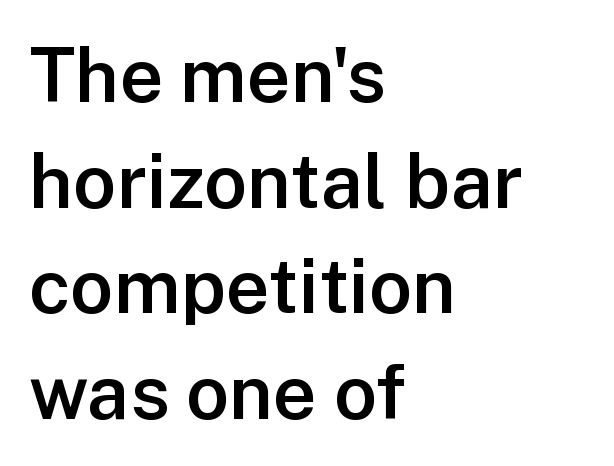
The image shows 76 px semibold sans-serif type, upright; set left-aligned, normal line spacing (1.39x), normal letter spacing, not underlined; low stroke contrast and a medium x-height.
